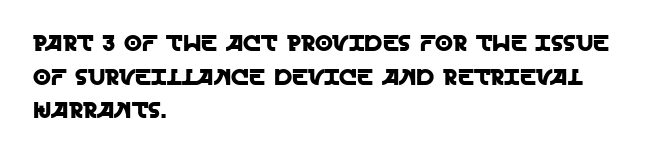
The image shows 23 px text type, upright; set left-aligned, normal line spacing (1.46x), normal letter spacing, not underlined.
